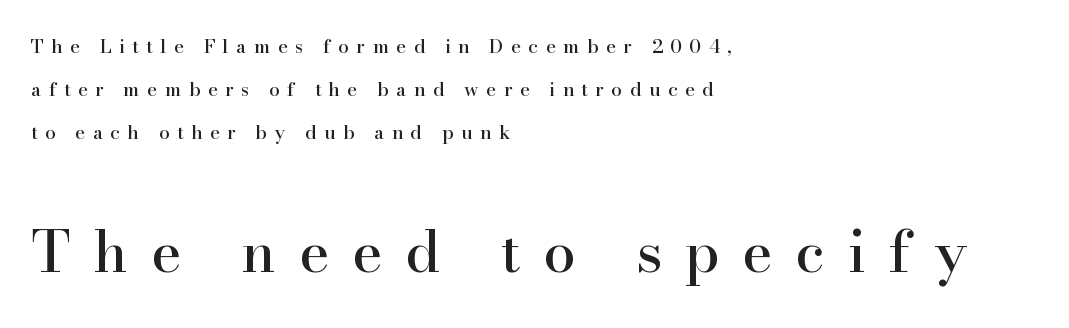
Q: Is the text italic (slanted)? A: No, it is upright.
Q: Is the typeface a serif or a sans-serif typeface? A: Serif.
Q: Is the text underlined? A: No.
Q: How is the paragraph aligned? A: Left-aligned.
Q: Is the spacing between letters normal or unusually wide? A: Unusually wide.
Q: Is the spacing between lines tight, normal or loose? A: Loose.
Q: Which block of text is set in a larger size, the first (top) or the second (bottom)? A: The second (bottom) one.
Q: Width (condensed, normal, or wide)? A: Normal.
Q: Stroke contrast? A: High.
Q: x-height? A: Small.
Q: Monospaced? A: No.
